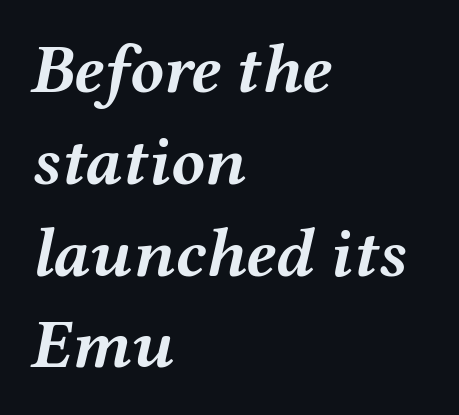
The image shows 69 px semibold, wide type, italic (leaning right); set left-aligned, normal line spacing (1.33x), normal letter spacing, not underlined; medium stroke contrast and a medium x-height.
